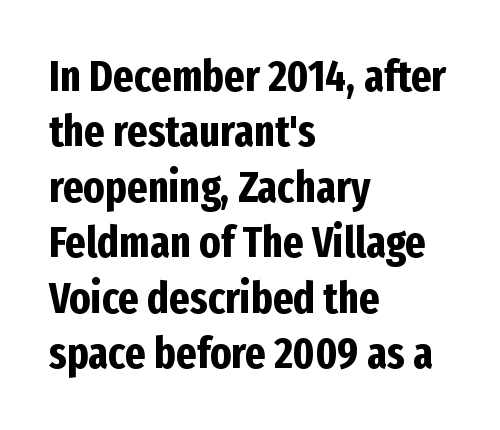
The image shows 44 px bold, condensed sans-serif type, upright; set left-aligned, normal line spacing (1.26x), normal letter spacing, not underlined; low stroke contrast and a medium x-height.
